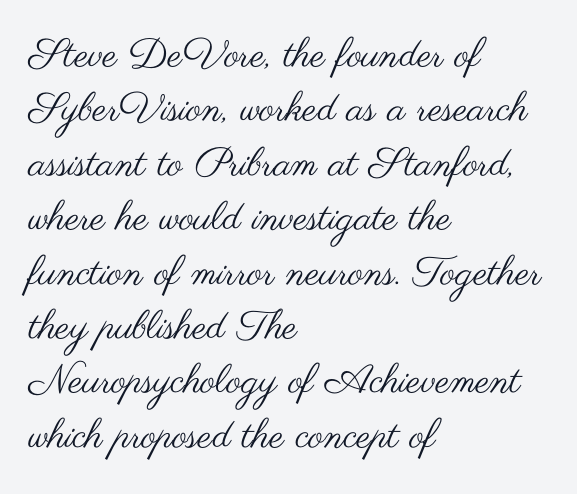
{"serif": "no", "bold": "no", "weight": "regular", "width": "wide", "stroke_contrast": "medium", "x_height": "small", "monospaced": "no", "underline": "no", "align": "left", "line_spacing": "normal", "line_spacing_ratio": 1.36, "letter_spacing": "normal", "letter_spacing_em": 0.0, "glyph_px": 40}
